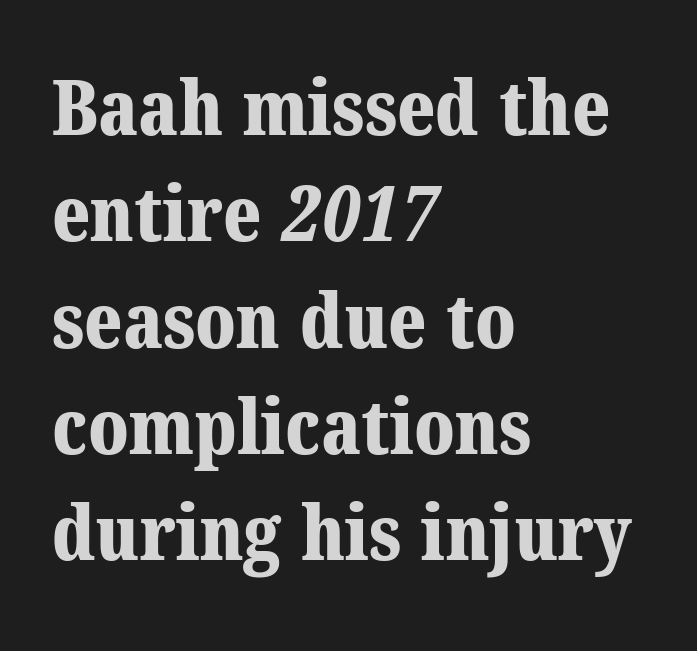
Q: Is the text bold? A: Yes.
Q: Is the typeface a serif or a sans-serif typeface? A: Serif.
Q: Is the text underlined? A: No.
Q: How is the paragraph aligned? A: Left-aligned.
Q: Is the spacing between letters normal or unusually wide? A: Normal.
Q: Is the spacing between lines tight, normal or loose? A: Normal.
Q: Width (condensed, normal, or wide)? A: Normal.
Q: Stroke contrast? A: Medium.
Q: x-height? A: Medium.
Q: Monospaced? A: No.
